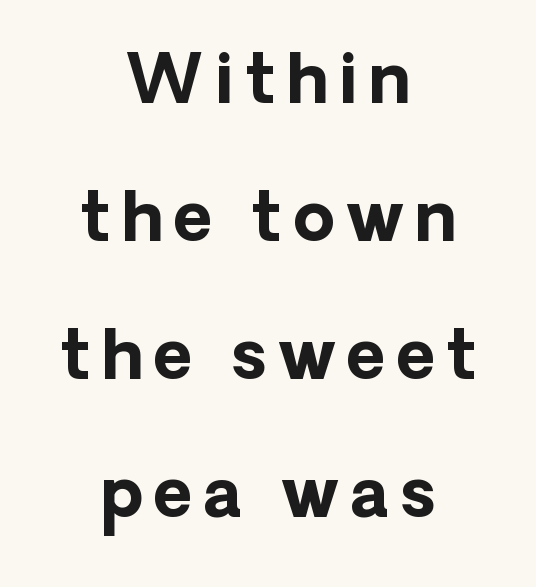
{"serif": "no", "italic": "no", "bold": "yes", "weight": "bold", "width": "normal", "stroke_contrast": "low", "x_height": "medium", "monospaced": "no", "underline": "no", "align": "center", "line_spacing": "loose", "line_spacing_ratio": 2.06, "glyph_px": 67}
